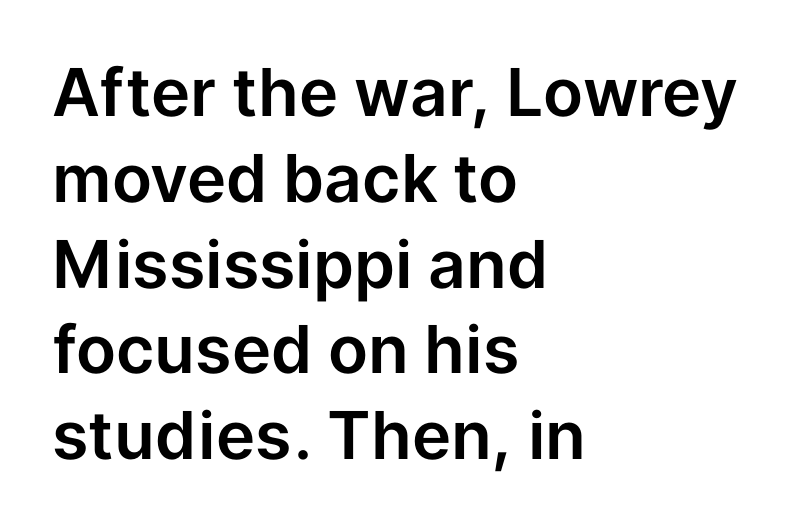
{"serif": "no", "italic": "no", "width": "normal", "stroke_contrast": "low", "x_height": "medium", "monospaced": "no", "underline": "no", "align": "left", "line_spacing": "normal", "line_spacing_ratio": 1.3, "letter_spacing": "normal", "letter_spacing_em": 0.0, "glyph_px": 66}
